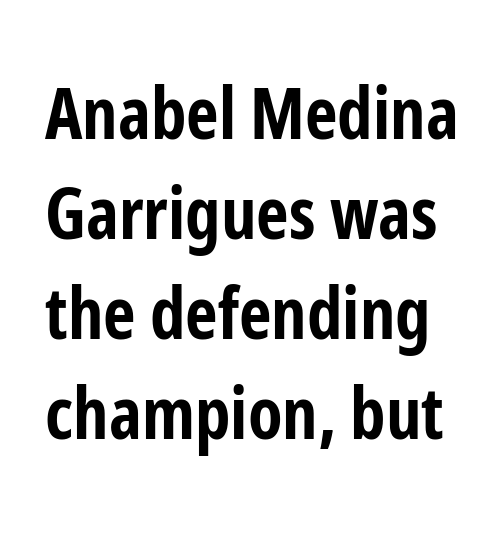
The image shows 71 px bold, condensed sans-serif type, upright; set normal line spacing (1.41x), normal letter spacing, not underlined; low stroke contrast and a medium x-height.
